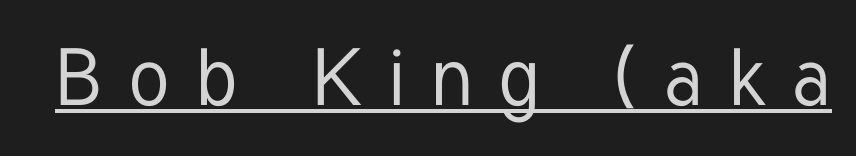
Q: Is the text italic (slanted)? A: No, it is upright.
Q: Is the typeface a serif or a sans-serif typeface? A: Sans-serif.
Q: Is the text underlined? A: Yes.
Q: Is the spacing between letters normal or unusually wide? A: Unusually wide.
Q: Width (condensed, normal, or wide)? A: Condensed.
Q: Stroke contrast? A: Low.
Q: x-height? A: Medium.
Q: Monospaced? A: No.
